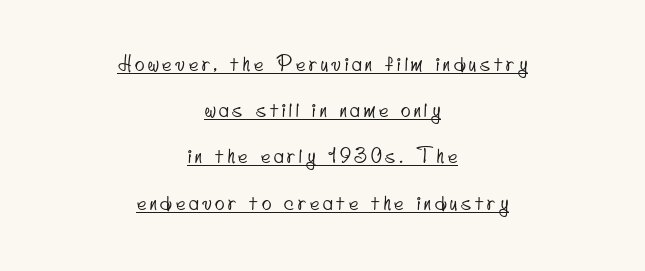
{"underline": "yes", "align": "center", "line_spacing": "loose", "line_spacing_ratio": 2.31, "glyph_px": 20}
